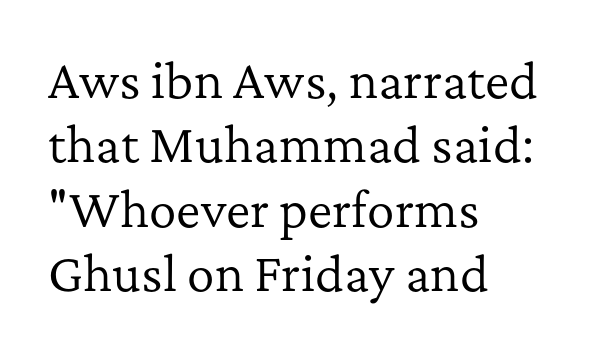
{"serif": "yes", "italic": "no", "bold": "no", "weight": "regular", "width": "normal", "stroke_contrast": "low", "x_height": "medium", "monospaced": "no", "underline": "no", "align": "left", "line_spacing": "normal", "line_spacing_ratio": 1.4, "letter_spacing": "normal", "letter_spacing_em": 0.0, "glyph_px": 46}
